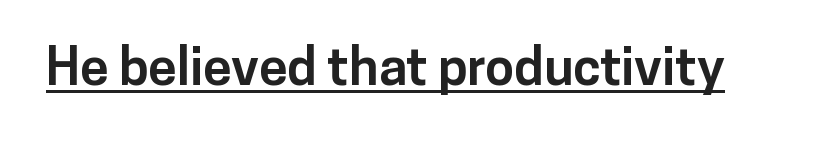
The image shows 52 px bold sans-serif type, upright; set normal letter spacing, underlined; low stroke contrast and a medium x-height.
